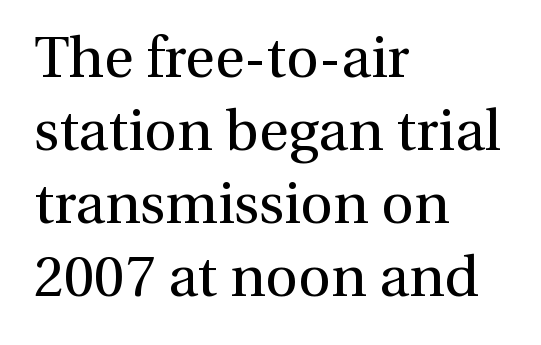
The image shows 57 px regular-weight serif type, upright; set left-aligned, normal line spacing (1.28x), normal letter spacing, not underlined; medium stroke contrast and a medium x-height.
